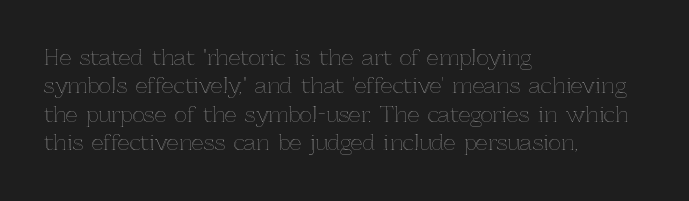
{"italic": "no", "underline": "no", "align": "left", "line_spacing": "normal", "line_spacing_ratio": 1.35, "letter_spacing": "normal", "letter_spacing_em": 0.0, "glyph_px": 21}
